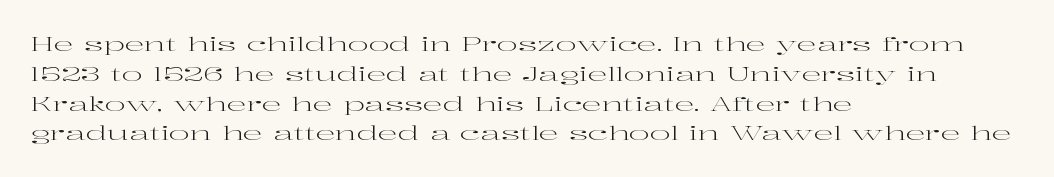
Rule under the text: the space is simply empty. Upright lettering throughout. This rendering leaves character spacing at its baseline value. If you drew a ruler down the left edge, every line would touch it. Is there much room between lines? A standard amount, neither cramped nor airy. This reads as an unemphasized weight, regular at the heaviest.
